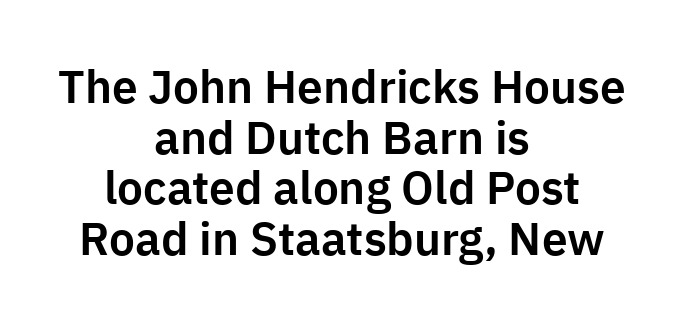
Words float on clear page, feet unadorned. This sample is center-justified, so both line endings float freely. The type family on display is of the sans-serif kind. This is roman type, the default non-slanted kind. Summary of vertical rhythm: compact, with narrow interline spacing. Character widths vary here, with narrow letters taking less room than wide ones.
